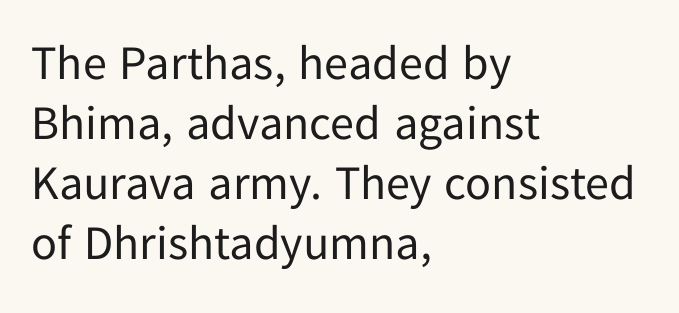
Q: Is the text bold? A: No.
Q: Is the text italic (slanted)? A: No, it is upright.
Q: Is the typeface a serif or a sans-serif typeface? A: Sans-serif.
Q: Is the text underlined? A: No.
Q: How is the paragraph aligned? A: Left-aligned.
Q: Is the spacing between letters normal or unusually wide? A: Normal.
Q: Is the spacing between lines tight, normal or loose? A: Normal.
Q: Width (condensed, normal, or wide)? A: Normal.
Q: Stroke contrast? A: Low.
Q: x-height? A: Medium.
Q: Monospaced? A: No.
